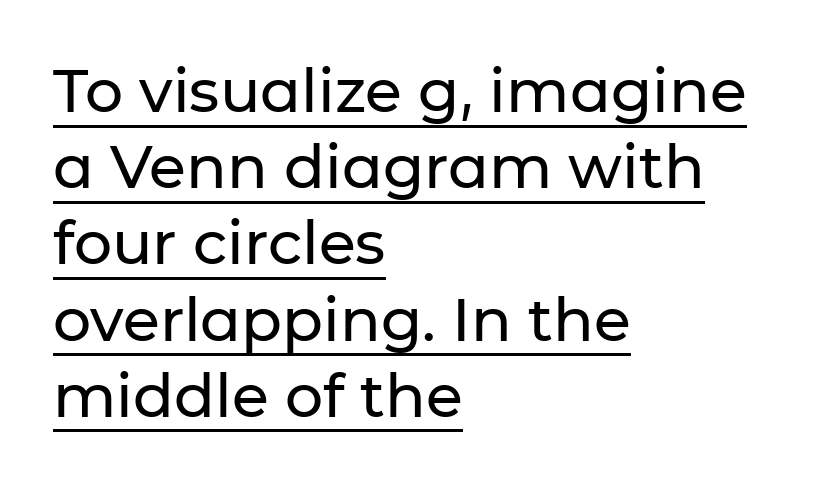
The image shows 60 px sans-serif type, upright; set left-aligned, normal line spacing (1.27x), normal letter spacing, underlined; low stroke contrast and a medium x-height.
